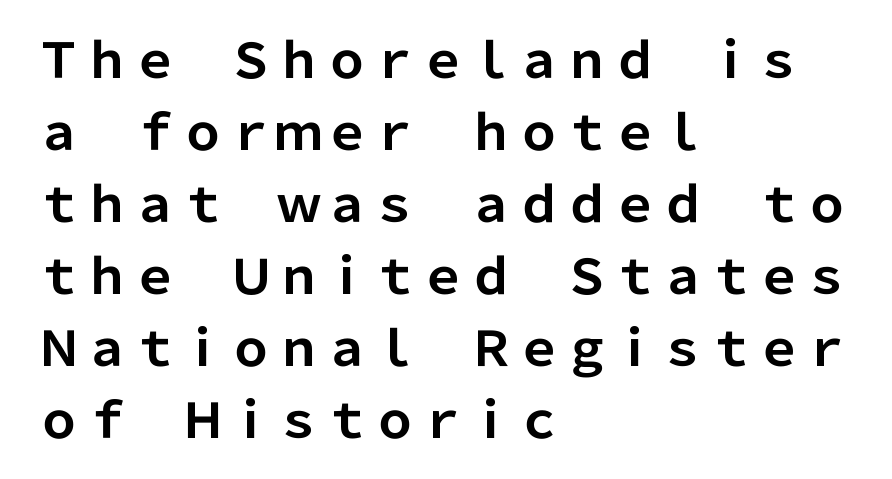
Designer's note — italics off, roman on. Reading down the column, the eye jumps a familiar distance to each next line. Is the letter spacing exaggerated? No — it looks like the ordinary default. The passage shown is not underscored anywhere. Varying glyph widths throughout — classic text-font behaviour.
